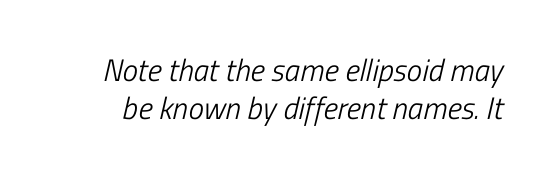
Q: Is the text bold? A: No.
Q: Is the text italic (slanted)? A: Yes, it leans right by about 13 degrees.
Q: Is the text underlined? A: No.
Q: Is the spacing between letters normal or unusually wide? A: Normal.
Q: Width (condensed, normal, or wide)? A: Condensed.
Q: Stroke contrast? A: Low.
Q: x-height? A: Medium.
Q: Monospaced? A: No.
